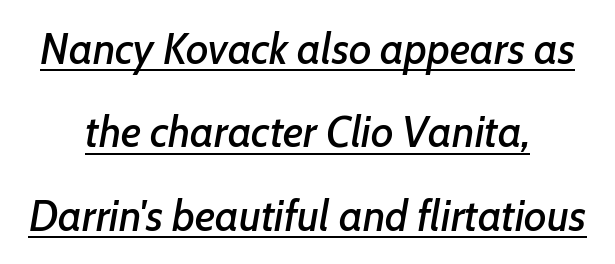
Think of a printed novel: that variable character pitch is what you see here. The line-height multiplier appears high, well above default. Observe the ordinary spacing: letters are neighbours, not strangers. Each line is balanced around a shared central axis. Looks like someone drew a line under every word here.
